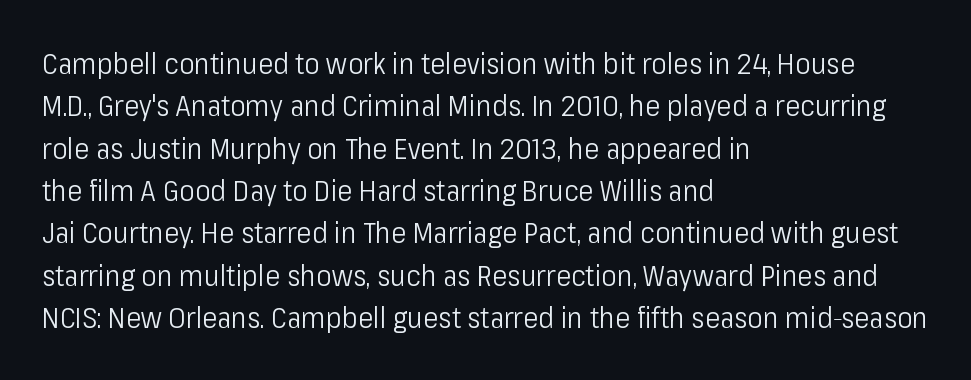
Q: Is the text bold? A: No.
Q: Is the text italic (slanted)? A: No, it is upright.
Q: Is the typeface a serif or a sans-serif typeface? A: Sans-serif.
Q: Is the text underlined? A: No.
Q: How is the paragraph aligned? A: Left-aligned.
Q: Is the spacing between letters normal or unusually wide? A: Normal.
Q: Is the spacing between lines tight, normal or loose? A: Normal.
Q: Width (condensed, normal, or wide)? A: Condensed.
Q: Stroke contrast? A: Low.
Q: x-height? A: Medium.
Q: Monospaced? A: No.
